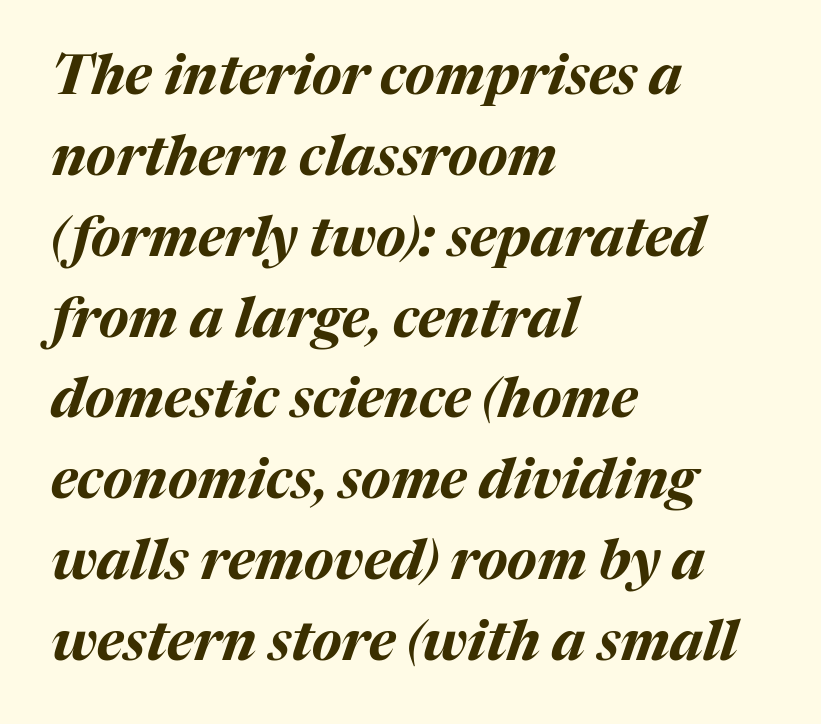
{"italic": "yes", "lean": "right", "slant_degrees": 17, "bold": "yes", "weight": "bold", "width": "normal", "stroke_contrast": "medium", "x_height": "medium", "monospaced": "no", "underline": "no", "align": "left", "line_spacing": "normal", "line_spacing_ratio": 1.47, "letter_spacing": "normal", "letter_spacing_em": 0.0, "glyph_px": 55}
